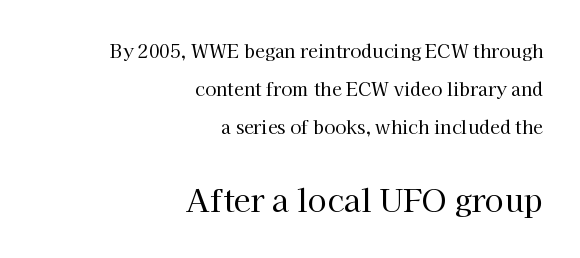
The letterforms sit shoulder to shoulder at normal distance. One glance says open: line gaps are wider than usual. Proportional: the letters do not fall into vertical columns. The face used here is seriffed, in the tradition of book romans. The lines in this sample share a right terminus and differ only in where they begin. This reads as an unemphasized weight, regular at the heaviest.
